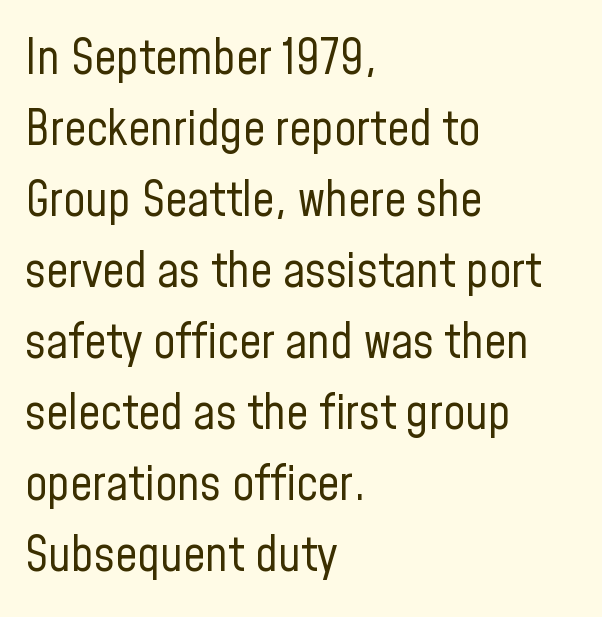
The letters sit at their default tracking, neither squeezed nor spread. Rendered with straight, roman letterforms. Honestly, there is no underline to notice here at all. Every row of glyphs begins at an identical x-position on the left.
